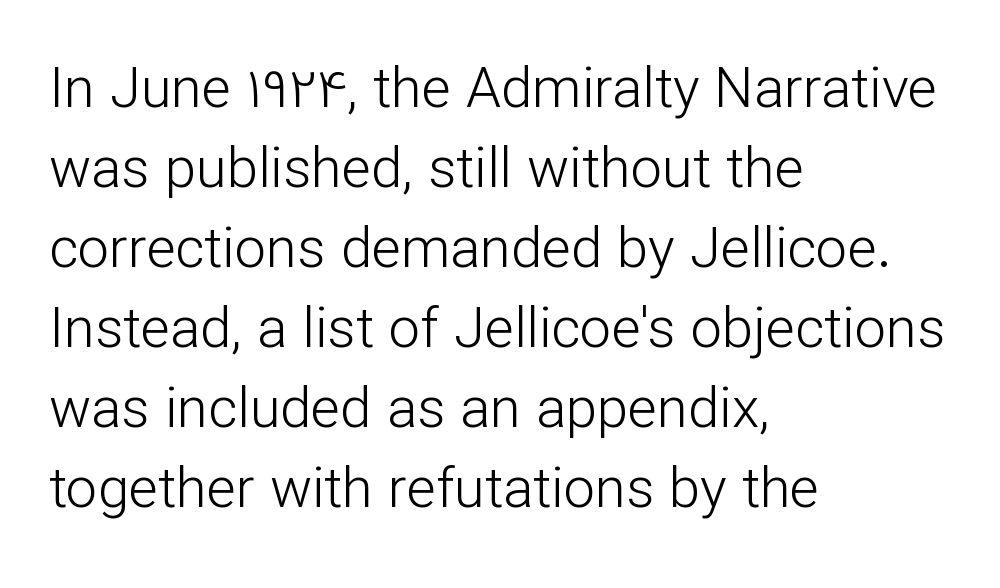
The image shows 56 px light sans-serif type, upright; set left-aligned, normal line spacing (1.43x), normal letter spacing, not underlined; low stroke contrast and a medium x-height.
